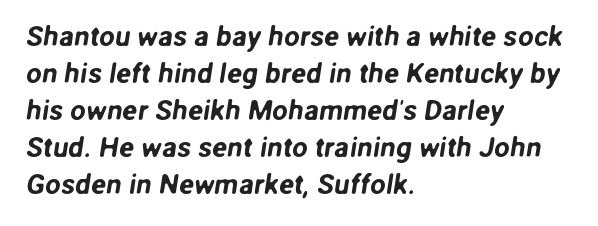
The image shows 28 px sans-serif type; set left-aligned, normal line spacing (1.32x), normal letter spacing, not underlined; low stroke contrast and a medium x-height.
